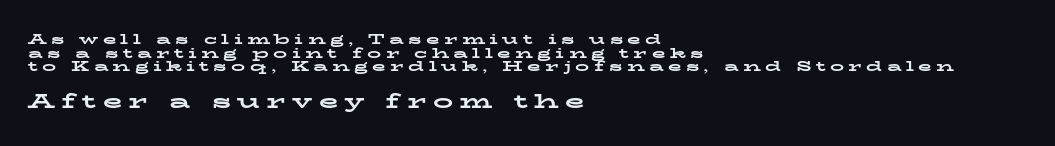
{"italic": "no", "bold": "yes", "underline": "no", "align": "left", "line_spacing": "tight", "line_spacing_ratio": 0.98, "letter_spacing": "wide", "letter_spacing_em": 0.31, "larger_block": "second", "size_ratio": 1.43, "glyph_px": 20}
